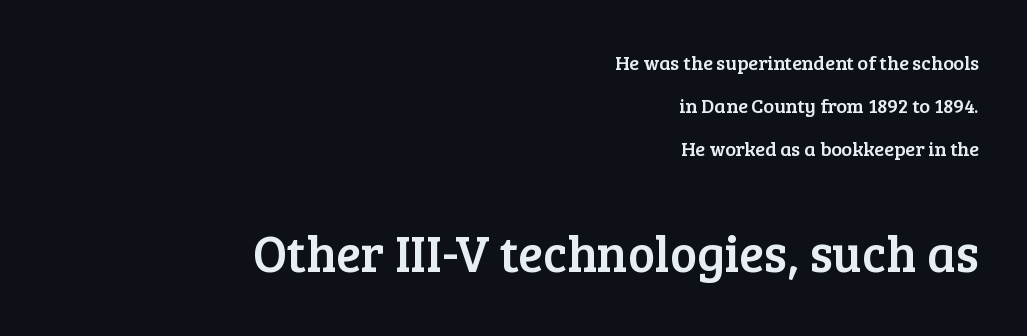
Q: Is the text italic (slanted)? A: No, it is upright.
Q: Is the typeface a serif or a sans-serif typeface? A: Serif.
Q: Is the text underlined? A: No.
Q: How is the paragraph aligned? A: Right-aligned.
Q: Is the spacing between letters normal or unusually wide? A: Normal.
Q: Is the spacing between lines tight, normal or loose? A: Loose.
Q: Which block of text is set in a larger size, the first (top) or the second (bottom)? A: The second (bottom) one.
Q: Width (condensed, normal, or wide)? A: Normal.
Q: Stroke contrast? A: Low.
Q: x-height? A: Medium.
Q: Monospaced? A: No.
